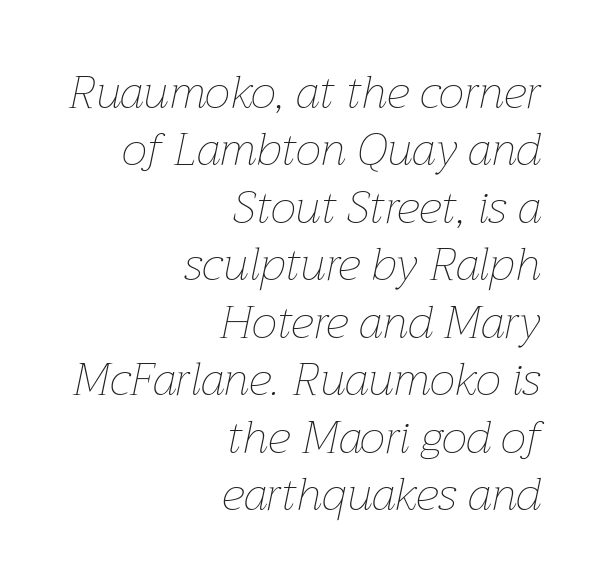
The image shows 46 px thin type, italic (leaning right); set right-aligned, normal line spacing (1.25x), normal letter spacing, not underlined; low stroke contrast and a medium x-height.
